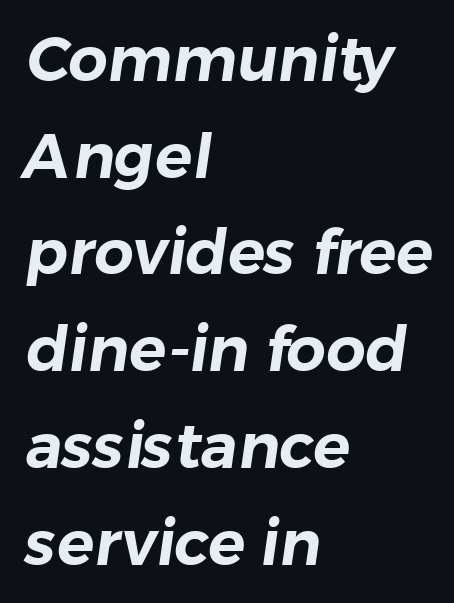
{"serif": "no", "width": "normal", "stroke_contrast": "low", "x_height": "medium", "monospaced": "no", "underline": "no", "align": "left", "line_spacing": "normal", "line_spacing_ratio": 1.56, "letter_spacing": "normal", "letter_spacing_em": 0.0, "glyph_px": 62}
